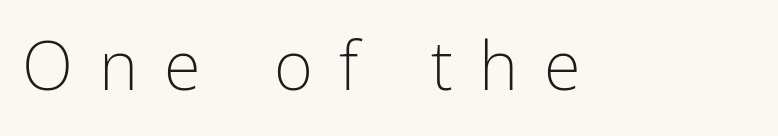
{"serif": "no", "italic": "no", "bold": "no", "weight": "light", "width": "condensed", "stroke_contrast": "low", "x_height": "medium", "monospaced": "no", "underline": "no", "letter_spacing": "wide", "letter_spacing_em": 0.39, "glyph_px": 67}
